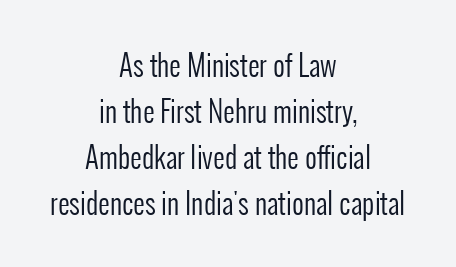
{"serif": "no", "italic": "no", "bold": "no", "weight": "regular", "width": "condensed", "stroke_contrast": "low", "x_height": "medium", "monospaced": "no", "underline": "no", "align": "center", "line_spacing": "normal", "line_spacing_ratio": 1.59, "letter_spacing": "normal", "letter_spacing_em": 0.0, "glyph_px": 29}
